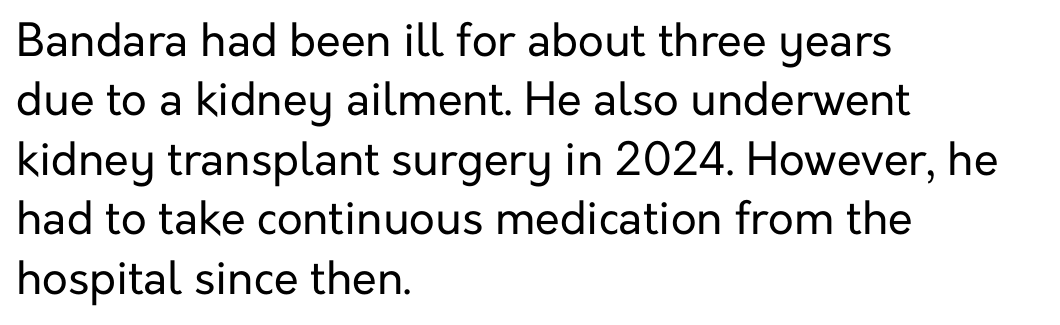
A typesetter would call this proportional, since set widths differ per character. Visually the block forms a straight wall on the left and a jagged coastline on the right. Letter spacing: default. No italicization has been applied; the sample stays upright. The foot of each line stays bare and open. The block of text has a typical density, with ordinary space between rows.
